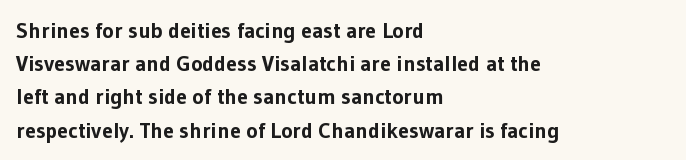
Leading matches the norm, producing a regular column. The area under the type is left untouched. Does extra space separate the letters? No, they use regular spacing. These lines were composed using upright roman letters.
